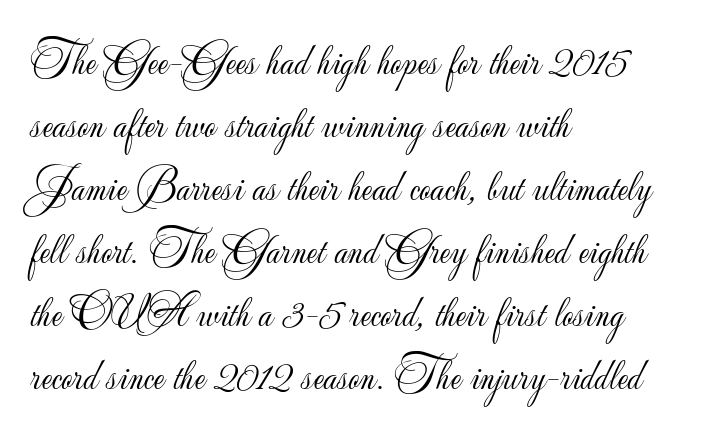
The image shows 44 px light sans-serif type; set left-aligned, normal line spacing (1.43x), normal letter spacing, not underlined; low stroke contrast and a small x-height.
